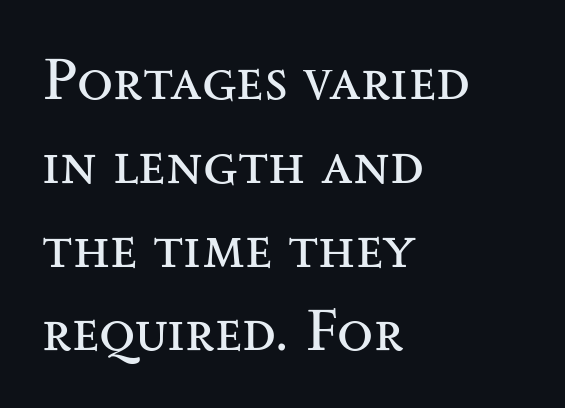
The image shows 59 px regular-weight, wide serif type, upright; set left-aligned, normal line spacing (1.42x), normal letter spacing, not underlined; medium stroke contrast and a small x-height.
